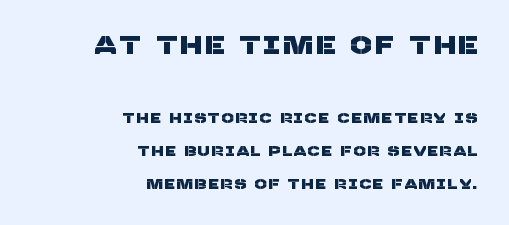
{"underline": "no", "align": "right", "line_spacing": "loose", "line_spacing_ratio": 2.34, "larger_block": "first", "size_ratio": 1.79, "glyph_px": 25}
